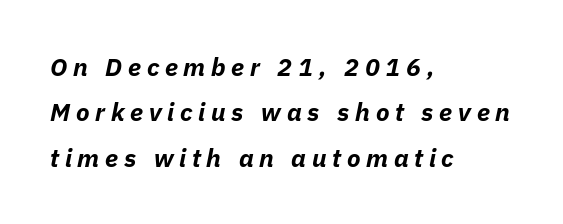
The image shows 25 px bold type, italic (leaning right); set left-aligned, line spacing 1.82x, unusually wide letter spacing (+0.23 em), not underlined.
